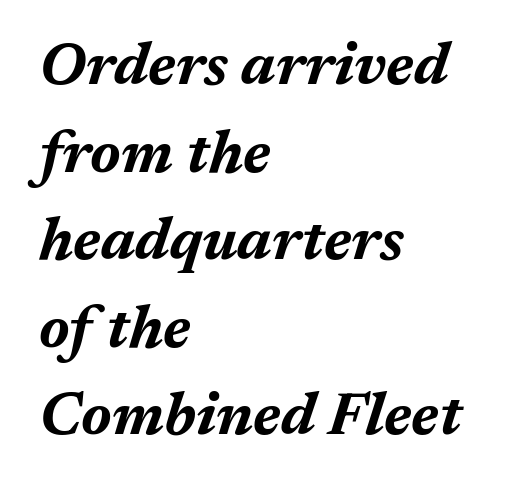
Q: Is the text bold? A: Yes.
Q: Is the text italic (slanted)? A: Yes, it leans right by about 17 degrees.
Q: Is the text underlined? A: No.
Q: How is the paragraph aligned? A: Left-aligned.
Q: Is the spacing between letters normal or unusually wide? A: Normal.
Q: Is the spacing between lines tight, normal or loose? A: Normal.
Q: Width (condensed, normal, or wide)? A: Normal.
Q: Stroke contrast? A: Medium.
Q: x-height? A: Medium.
Q: Monospaced? A: No.
